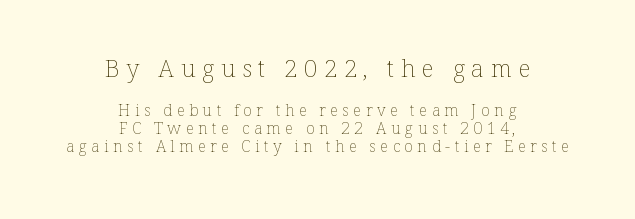
{"italic": "no", "bold": "no", "underline": "no", "align": "center", "line_spacing": "tight", "line_spacing_ratio": 1.12, "letter_spacing": "wide", "letter_spacing_em": 0.28, "larger_block": "first", "size_ratio": 1.5, "glyph_px": 24}
